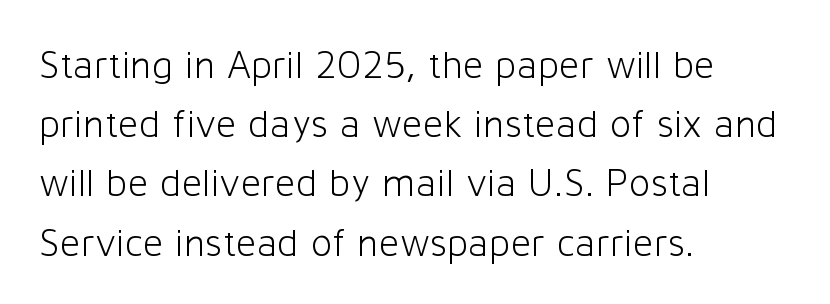
Rule under the text: the space is simply empty. Normally led — the rows are evenly, conventionally spaced. All the whitespace from short lines collects on the right. Font category for this specimen: sans-serif.
